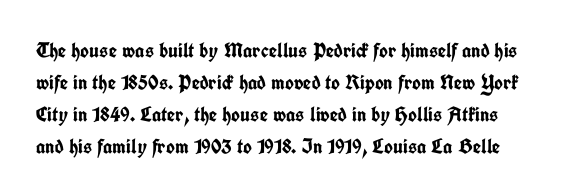
{"italic": "no", "bold": "yes", "underline": "no", "line_spacing": "normal", "line_spacing_ratio": 1.52, "letter_spacing": "normal", "letter_spacing_em": 0.0, "glyph_px": 21}
